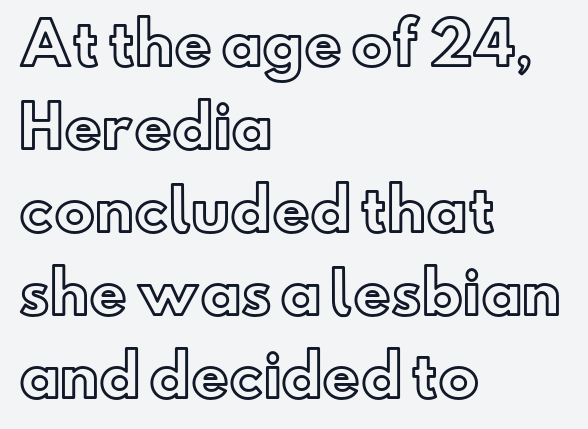
{"italic": "no", "width": "normal", "x_height": "small", "monospaced": "no", "underline": "no", "align": "left", "line_spacing": "normal", "line_spacing_ratio": 1.43, "letter_spacing": "normal", "letter_spacing_em": 0.0, "glyph_px": 58}
